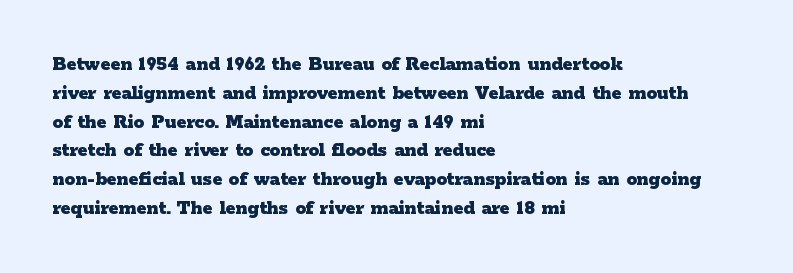
{"italic": "no", "bold": "yes", "underline": "no", "align": "left", "line_spacing": "normal", "line_spacing_ratio": 1.37, "letter_spacing": "normal", "letter_spacing_em": 0.0, "glyph_px": 21}
